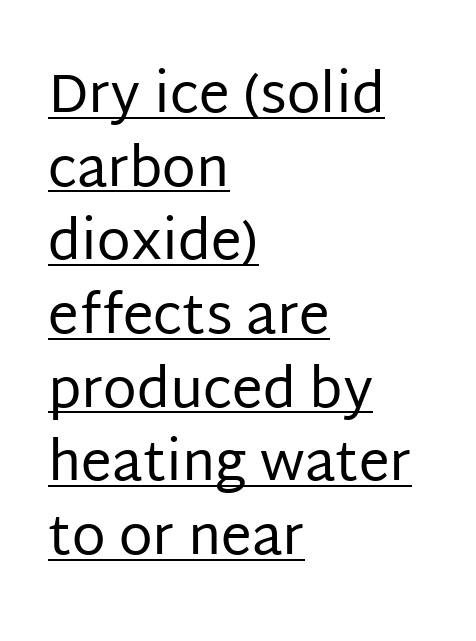
Q: Is the text bold? A: No.
Q: Is the text italic (slanted)? A: No, it is upright.
Q: Is the typeface a serif or a sans-serif typeface? A: Sans-serif.
Q: Is the text underlined? A: Yes.
Q: How is the paragraph aligned? A: Left-aligned.
Q: Is the spacing between letters normal or unusually wide? A: Normal.
Q: Is the spacing between lines tight, normal or loose? A: Normal.
Q: Width (condensed, normal, or wide)? A: Normal.
Q: Stroke contrast? A: Low.
Q: x-height? A: Large.
Q: Monospaced? A: No.
